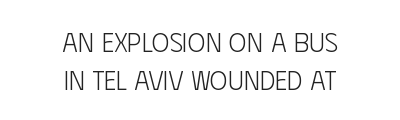
Q: Is the text bold? A: No.
Q: Is the text italic (slanted)? A: No, it is upright.
Q: Is the text underlined? A: No.
Q: How is the paragraph aligned? A: Centered.
Q: Is the spacing between letters normal or unusually wide? A: Normal.
Q: Is the spacing between lines tight, normal or loose? A: Normal.
